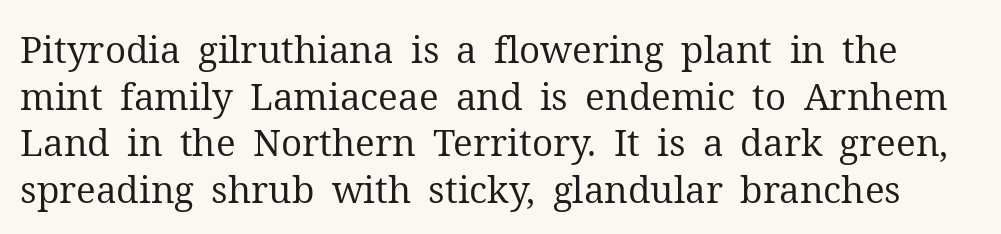
{"serif": "yes", "italic": "no", "bold": "no", "weight": "regular", "width": "normal", "stroke_contrast": "medium", "x_height": "medium", "monospaced": "no", "underline": "no", "line_spacing": "normal", "line_spacing_ratio": 1.26, "letter_spacing": "normal", "letter_spacing_em": 0.0, "glyph_px": 37}
